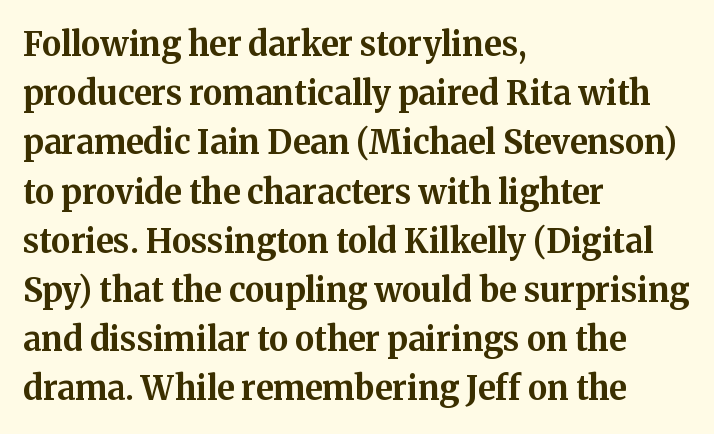
{"serif": "yes", "italic": "no", "bold": "yes", "weight": "bold", "width": "normal", "stroke_contrast": "medium", "x_height": "medium", "monospaced": "no", "underline": "no", "align": "left", "line_spacing": "normal", "line_spacing_ratio": 1.49, "letter_spacing": "normal", "letter_spacing_em": 0.0, "glyph_px": 33}
